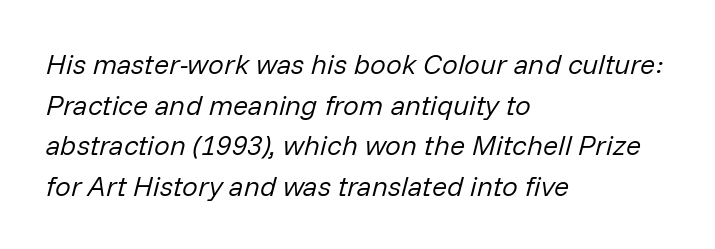
A normal amount of white space separates one row of letters from the next. Leftover space on each line is placed entirely after the last word. Honestly, there is no underline to notice here at all. Nothing unusual about the tracking: characters are spaced as the font intends. The rendering uses natural spacing where letterforms have individual widths. This sample uses an oblique cut, with every glyph tilted off the vertical.
